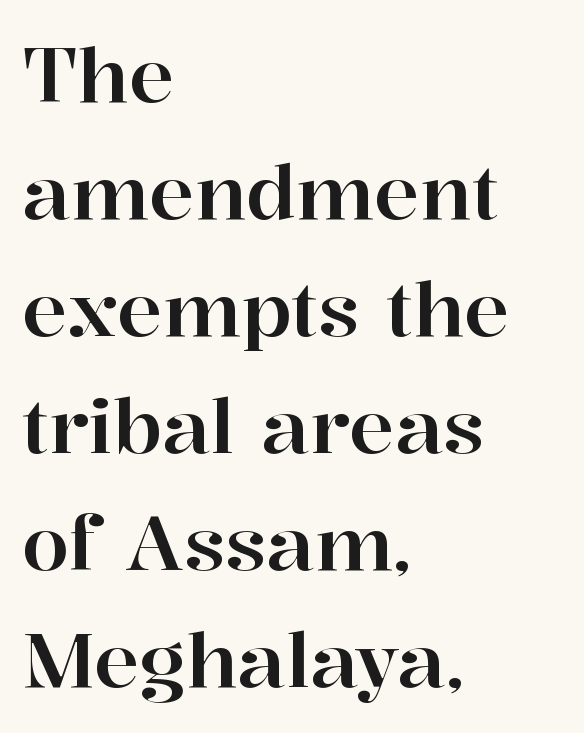
The image shows 76 px serif type, upright; set left-aligned, normal line spacing (1.54x), normal letter spacing, not underlined; high stroke contrast and a medium x-height.
